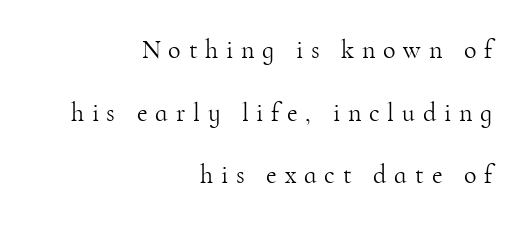
Q: Is the text bold? A: No.
Q: Is the text italic (slanted)? A: No, it is upright.
Q: Is the text underlined? A: No.
Q: How is the paragraph aligned? A: Right-aligned.
Q: Is the spacing between letters normal or unusually wide? A: Unusually wide.
Q: Is the spacing between lines tight, normal or loose? A: Loose.
